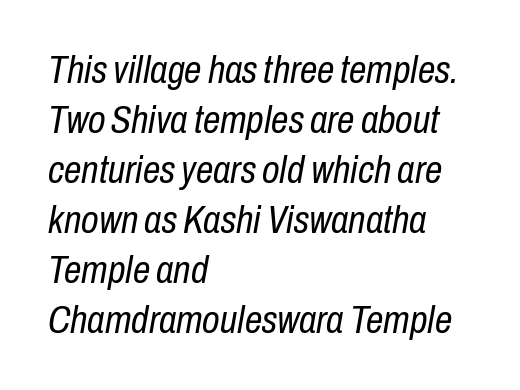
Q: Is the text bold? A: No.
Q: Is the text italic (slanted)? A: Yes, it leans right by about 10 degrees.
Q: Is the text underlined? A: No.
Q: How is the paragraph aligned? A: Left-aligned.
Q: Is the spacing between letters normal or unusually wide? A: Normal.
Q: Is the spacing between lines tight, normal or loose? A: Normal.
Q: Width (condensed, normal, or wide)? A: Condensed.
Q: Stroke contrast? A: Low.
Q: x-height? A: Medium.
Q: Monospaced? A: No.
